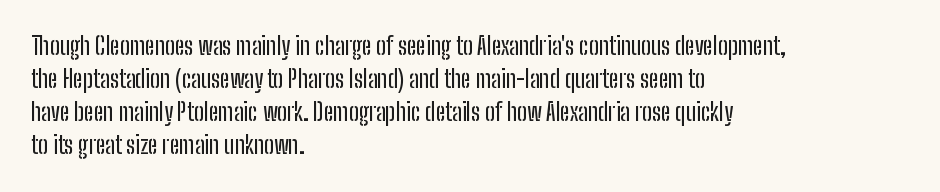
The lines are quadded left. Does extra space separate the letters? No, they use regular spacing. Tall strokes in this sample are plumb rather than angled. Notice how descenders clear the ascenders below comfortably — that's standard leading. This rendering features lettering with no underline.
